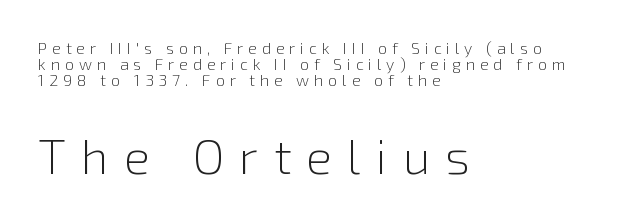
The image shows 49 px light sans-serif type, upright; set left-aligned, tight line spacing (0.99x), unusually wide letter spacing (+0.31 em), not underlined; the second (bottom) block is 3.06x larger; low stroke contrast and a medium x-height.
